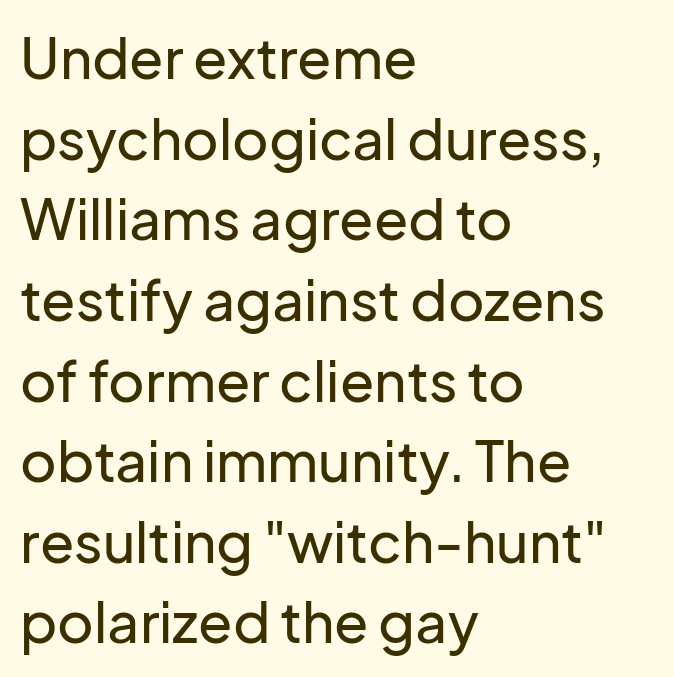
Q: Is the text italic (slanted)? A: No, it is upright.
Q: Is the typeface a serif or a sans-serif typeface? A: Sans-serif.
Q: Is the text underlined? A: No.
Q: How is the paragraph aligned? A: Left-aligned.
Q: Is the spacing between letters normal or unusually wide? A: Normal.
Q: Is the spacing between lines tight, normal or loose? A: Normal.
Q: Width (condensed, normal, or wide)? A: Normal.
Q: Stroke contrast? A: Low.
Q: x-height? A: Medium.
Q: Monospaced? A: No.
